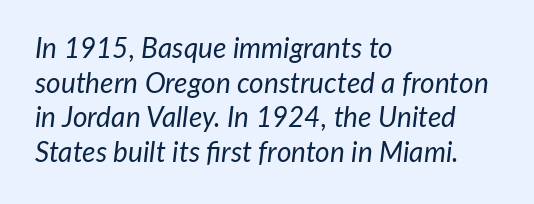
Students, note that the glyphs here touch the page at normal intervals. Stems here are at most as thick as an everyday book face. There's an unmistakable incline to the writing here. The space directly below the letters is spotless. If you drew a ruler down the left edge, every line would touch it.
